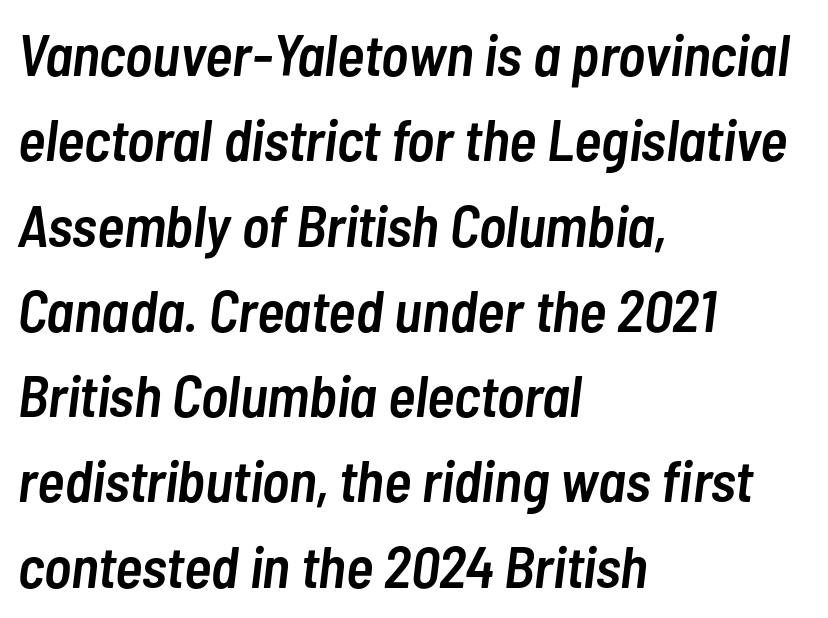
Caption: semibold face, moderately heavy strokes. Letters rest on an invisible, unmarked baseline. The passage shown is typed in a proportional face where columns would drift. A typesetter would call this leading conventional body-copy spacing. The letters sit at their default tracking, neither squeezed nor spread.
